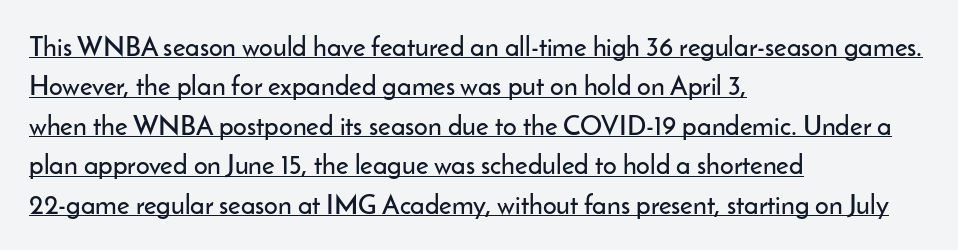
Q: Is the text italic (slanted)? A: No, it is upright.
Q: Is the text underlined? A: Yes.
Q: How is the paragraph aligned? A: Left-aligned.
Q: Is the spacing between letters normal or unusually wide? A: Normal.
Q: Is the spacing between lines tight, normal or loose? A: Normal.
